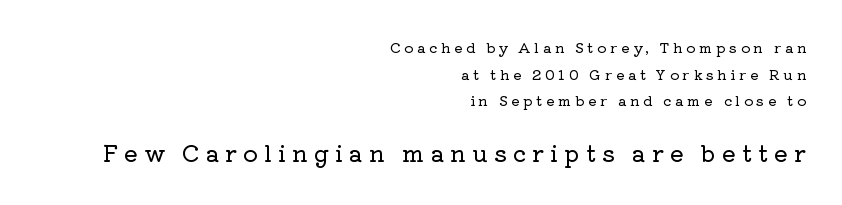
Q: Is the text italic (slanted)? A: No, it is upright.
Q: Is the text underlined? A: No.
Q: How is the paragraph aligned? A: Right-aligned.
Q: Is the spacing between letters normal or unusually wide? A: Unusually wide.
Q: Is the spacing between lines tight, normal or loose? A: Loose.
Q: Which block of text is set in a larger size, the first (top) or the second (bottom)? A: The second (bottom) one.
